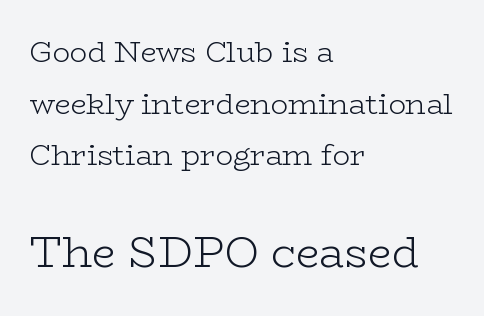
{"serif": "yes", "italic": "no", "bold": "no", "weight": "light", "width": "wide", "stroke_contrast": "low", "x_height": "medium", "monospaced": "no", "underline": "no", "align": "left", "line_spacing_ratio": 1.78, "letter_spacing": "normal", "letter_spacing_em": 0.0, "larger_block": "second", "size_ratio": 1.48, "glyph_px": 43}
